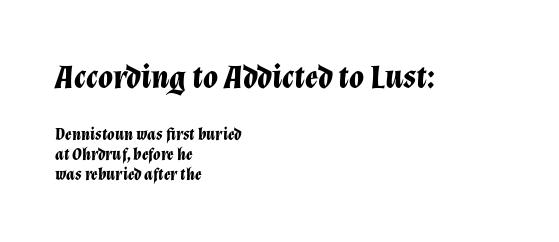
The typesetter chose a ragged-right arrangement here. Letters rest on an invisible, unmarked baseline. This sample uses an oblique cut, with every glyph tilted off the vertical. Weight check: bold — yes, fully. The block sitting higher on the canvas is the one with enlarged characters. You could call the tracking neutral — neither tight nor loose.
